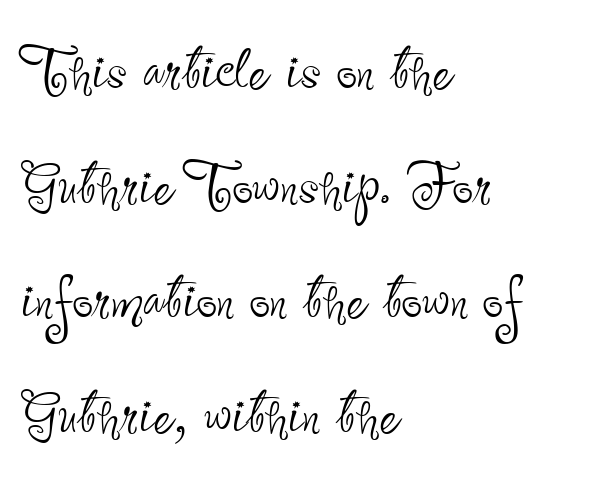
Q: Is the text bold? A: No.
Q: Is the text italic (slanted)? A: Yes.
Q: Is the typeface a serif or a sans-serif typeface? A: Sans-serif.
Q: Is the text underlined? A: No.
Q: How is the paragraph aligned? A: Left-aligned.
Q: Is the spacing between letters normal or unusually wide? A: Normal.
Q: Is the spacing between lines tight, normal or loose? A: Normal.
Q: Width (condensed, normal, or wide)? A: Condensed.
Q: Stroke contrast? A: Low.
Q: x-height? A: Small.
Q: Monospaced? A: No.
